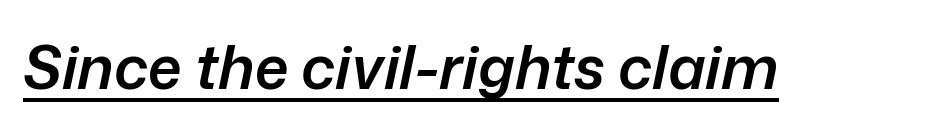
The image shows 60 px semibold type, italic (leaning right); set normal letter spacing, underlined; low stroke contrast and a medium x-height.
